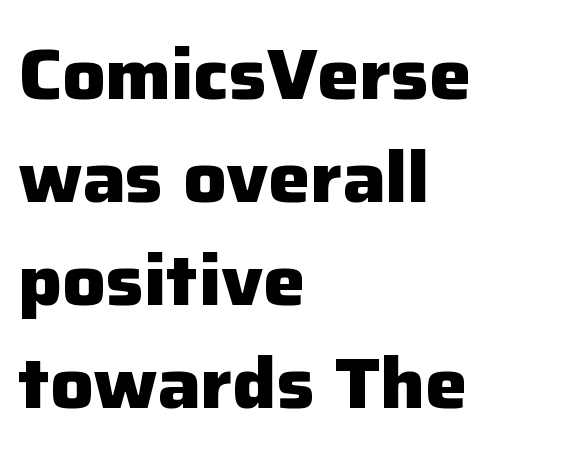
{"serif": "no", "italic": "no", "bold": "yes", "weight": "heavy", "width": "normal", "stroke_contrast": "low", "x_height": "medium", "monospaced": "no", "underline": "no", "align": "left", "line_spacing": "normal", "line_spacing_ratio": 1.45, "letter_spacing": "normal", "letter_spacing_em": 0.0, "glyph_px": 71}
